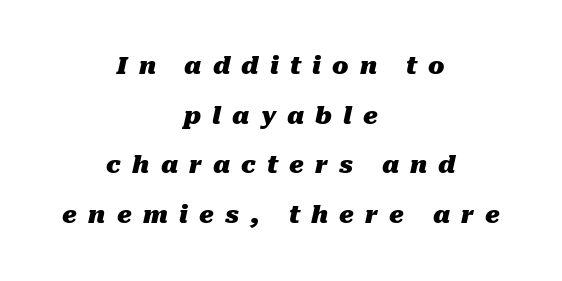
Q: Is the text bold? A: Yes.
Q: Is the text italic (slanted)? A: Yes, it leans right by about 10 degrees.
Q: Is the text underlined? A: No.
Q: How is the paragraph aligned? A: Centered.
Q: Is the spacing between letters normal or unusually wide? A: Unusually wide.
Q: Is the spacing between lines tight, normal or loose? A: Loose.
